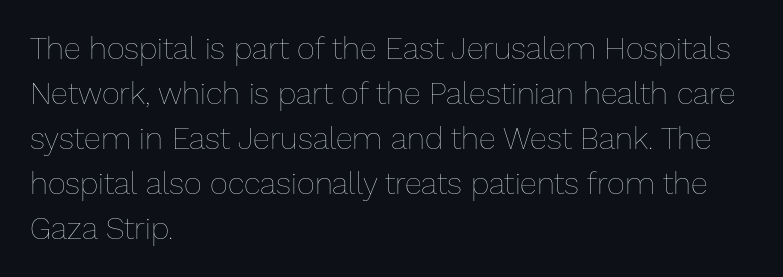
Q: Is the text bold? A: No.
Q: Is the text italic (slanted)? A: No, it is upright.
Q: Is the text underlined? A: No.
Q: How is the paragraph aligned? A: Left-aligned.
Q: Is the spacing between letters normal or unusually wide? A: Normal.
Q: Is the spacing between lines tight, normal or loose? A: Normal.
Q: Width (condensed, normal, or wide)? A: Normal.
Q: Stroke contrast? A: Low.
Q: x-height? A: Medium.
Q: Monospaced? A: No.
